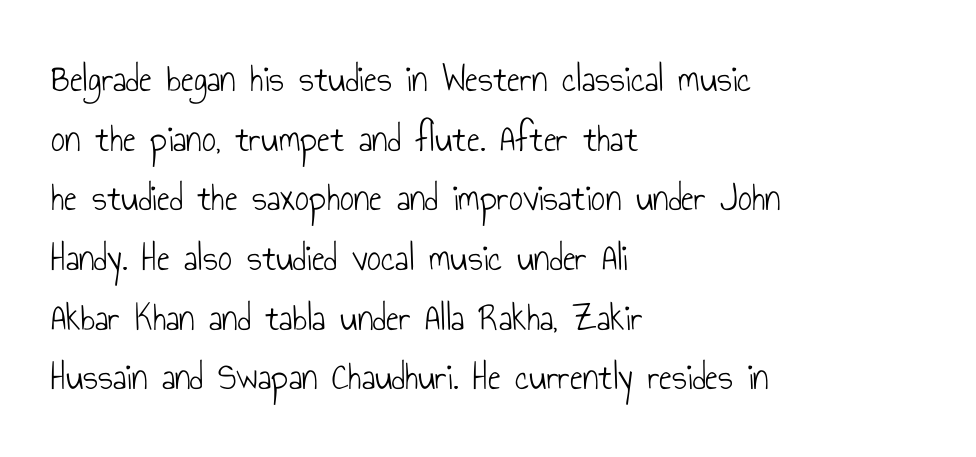
The image shows 39 px light, condensed sans-serif type, upright; set left-aligned, normal line spacing (1.53x), normal letter spacing, not underlined; low stroke contrast and a small x-height.
